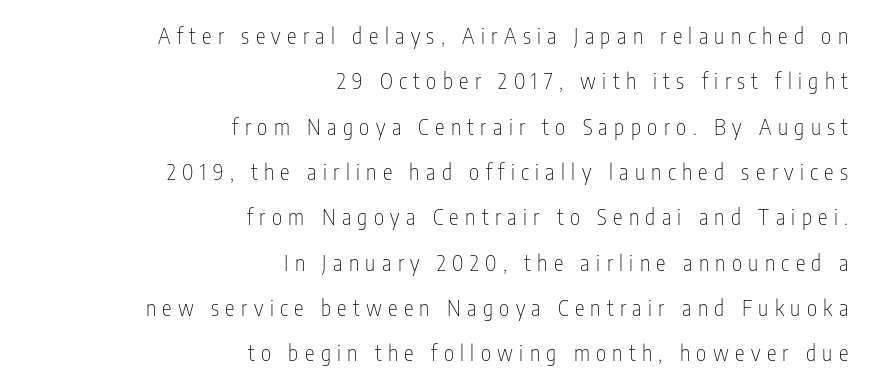
Is the block centered? No — it sits flush against the right margin. You could only call the tracking loose — the letters float apart. The axis of the letterforms is exactly vertical. The space beneath each line is pristine and unruled.
